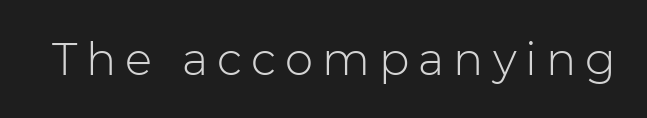
The image shows 45 px light sans-serif type, upright; set unusually wide letter spacing (+0.2 em), not underlined; low stroke contrast and a medium x-height.
